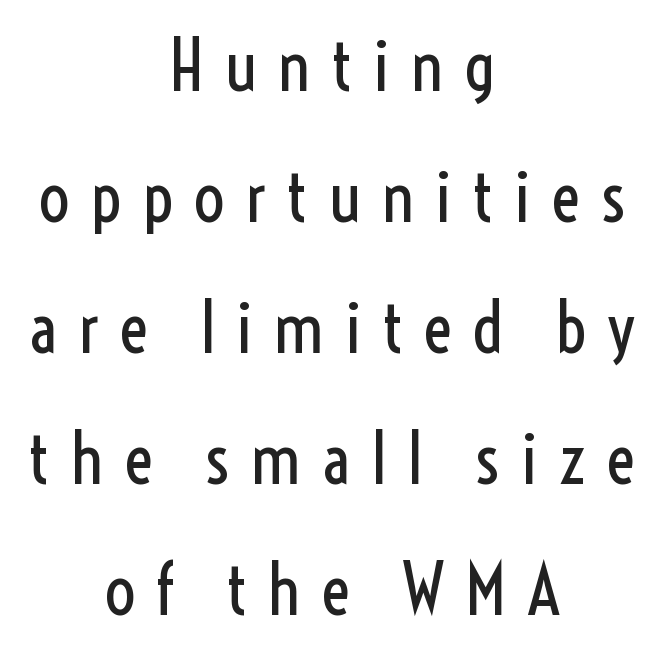
Q: Is the text bold? A: No.
Q: Is the text italic (slanted)? A: No, it is upright.
Q: Is the typeface a serif or a sans-serif typeface? A: Sans-serif.
Q: Is the text underlined? A: No.
Q: How is the paragraph aligned? A: Centered.
Q: Is the spacing between letters normal or unusually wide? A: Unusually wide.
Q: Width (condensed, normal, or wide)? A: Condensed.
Q: x-height? A: Medium.
Q: Monospaced? A: No.
